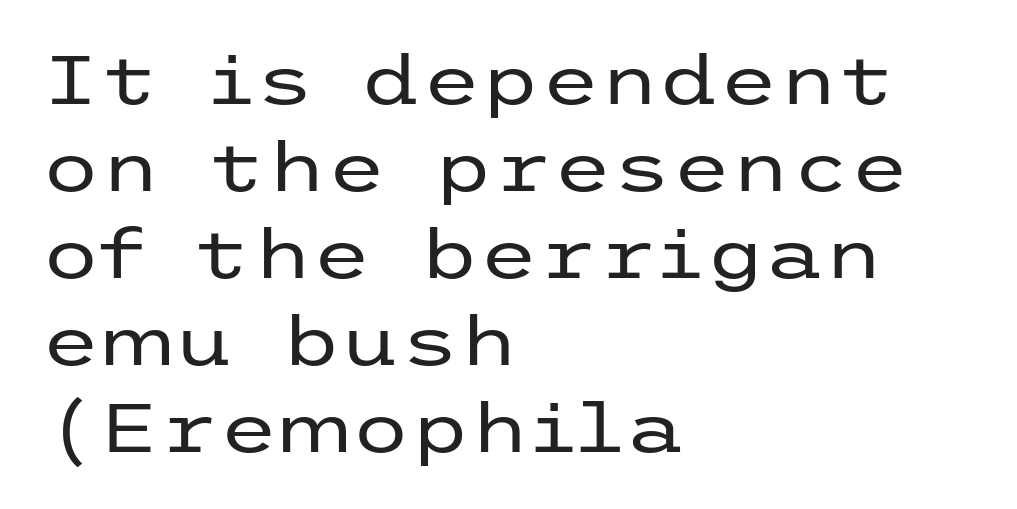
The image shows 68 px regular-weight, wide sans-serif type, upright; set left-aligned, normal line spacing (1.28x), normal letter spacing, not underlined; low stroke contrast and a medium x-height.
